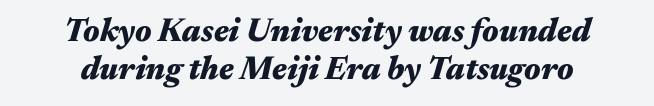
The image shows 32 px heavy, wide type, italic (leaning right); set centered, line spacing 1.2x, normal letter spacing, not underlined; medium stroke contrast and a medium x-height.
